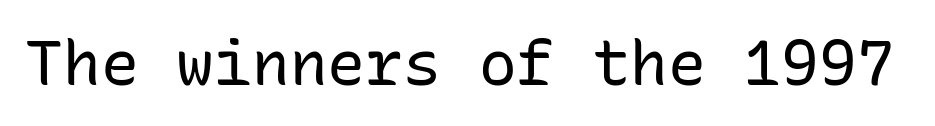
The image shows 63 px regular-weight sans-serif type, upright, monospaced; set normal letter spacing, not underlined; low stroke contrast and a medium x-height.
